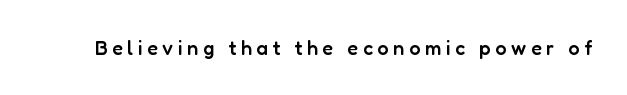
The characters look somewhat weighty, a semibold short of true bold. Unlike italic type, these characters show no tilt at all. The glyphs are unaccompanied by any horizontal stroke below them. The face used here is rendered with a markedly widened letterfit.
